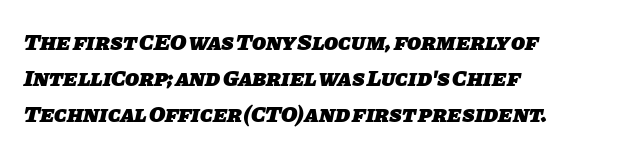
Q: Is the text bold? A: Yes.
Q: Is the text underlined? A: No.
Q: How is the paragraph aligned? A: Left-aligned.
Q: Is the spacing between letters normal or unusually wide? A: Normal.
Q: Is the spacing between lines tight, normal or loose? A: Normal.
